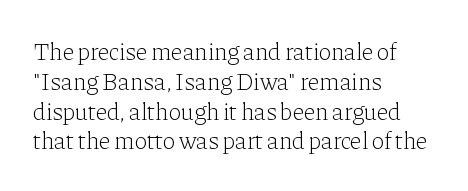
If you drew a line through each stem, it would be perfectly vertical. Tracking value appears to be zero — textbook default spacing. The rag falls on the right side of this text block. The face looks like a standard text weight, possibly lighter. The string is rendered with underlining switched off.
